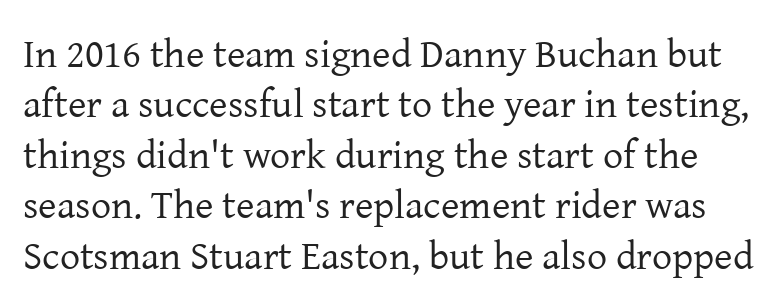
Q: Is the text bold? A: No.
Q: Is the text italic (slanted)? A: No, it is upright.
Q: Is the typeface a serif or a sans-serif typeface? A: Serif.
Q: Is the text underlined? A: No.
Q: Is the spacing between letters normal or unusually wide? A: Normal.
Q: Is the spacing between lines tight, normal or loose? A: Normal.
Q: Width (condensed, normal, or wide)? A: Normal.
Q: Stroke contrast? A: Low.
Q: x-height? A: Medium.
Q: Monospaced? A: No.
